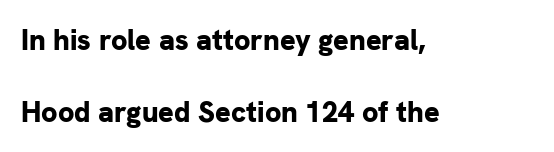
Q: Is the text bold? A: Yes.
Q: Is the text italic (slanted)? A: No, it is upright.
Q: Is the typeface a serif or a sans-serif typeface? A: Sans-serif.
Q: Is the text underlined? A: No.
Q: How is the paragraph aligned? A: Left-aligned.
Q: Is the spacing between letters normal or unusually wide? A: Normal.
Q: Is the spacing between lines tight, normal or loose? A: Loose.
Q: Width (condensed, normal, or wide)? A: Normal.
Q: Stroke contrast? A: Low.
Q: x-height? A: Medium.
Q: Monospaced? A: No.
